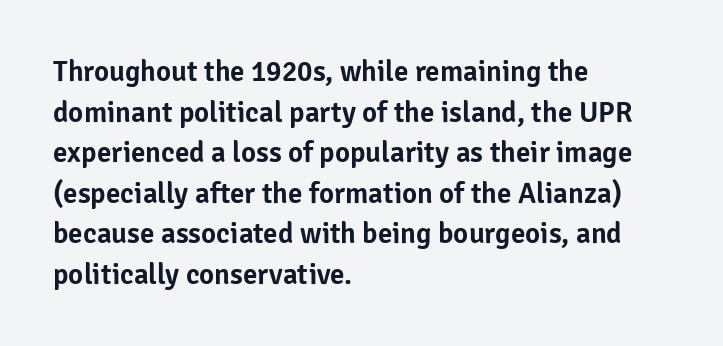
The image shows 29 px sans-serif type, upright; set left-aligned, normal line spacing (1.4x), normal letter spacing, not underlined; low stroke contrast and a medium x-height.
